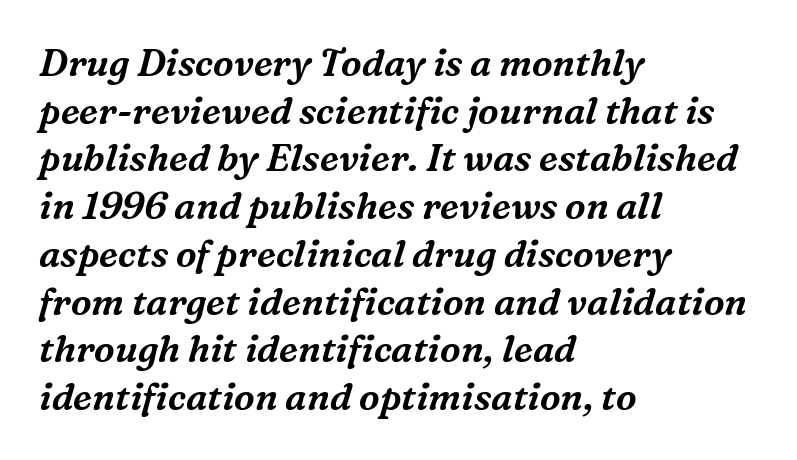
A serif font was chosen for this passage. Teacher's note: observe the even left margin — that is flush-left alignment. The font's italic variant was chosen for this text. If you measured baseline to baseline, you'd find a middling distance. A clean baseline with only descenders dipping below it.
